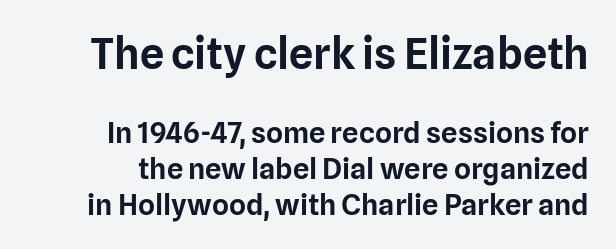
Q: Is the text italic (slanted)? A: No, it is upright.
Q: Is the typeface a serif or a sans-serif typeface? A: Sans-serif.
Q: Is the text underlined? A: No.
Q: Is the spacing between letters normal or unusually wide? A: Normal.
Q: Which block of text is set in a larger size, the first (top) or the second (bottom)? A: The first (top) one.
Q: Width (condensed, normal, or wide)? A: Normal.
Q: Stroke contrast? A: Low.
Q: x-height? A: Medium.
Q: Monospaced? A: No.
